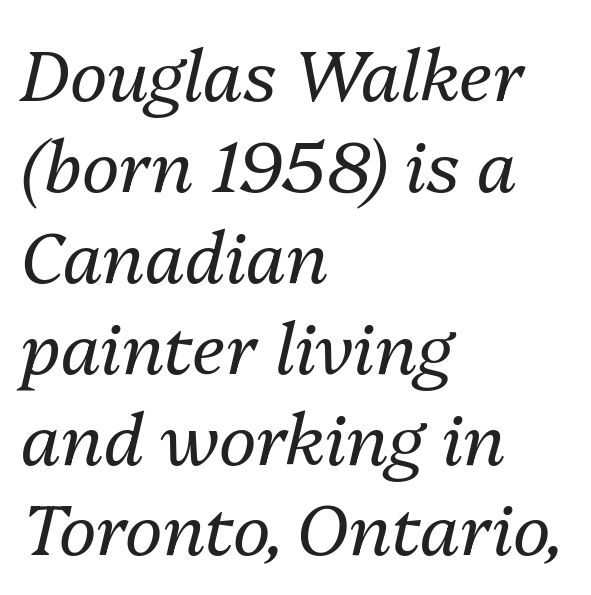
The image shows 71 px regular-weight type, italic (leaning right); set left-aligned, normal line spacing (1.28x), normal letter spacing, not underlined; medium stroke contrast and a medium x-height.
